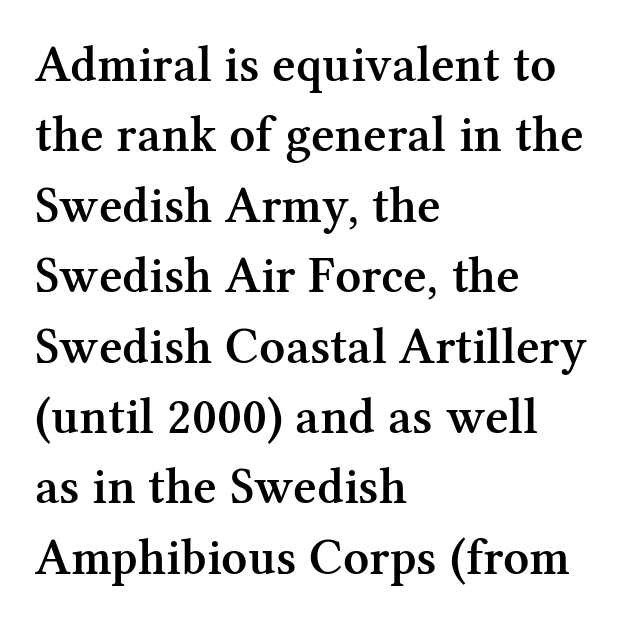
The image shows 51 px semibold serif type, upright; set left-aligned, normal line spacing (1.38x), normal letter spacing, not underlined; medium stroke contrast and a medium x-height.
